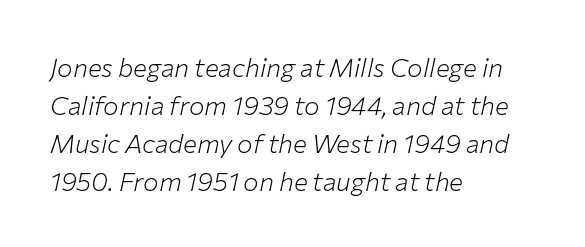
The image shows 26 px text type, italic (leaning right); set left-aligned, normal line spacing (1.46x), normal letter spacing, not underlined.
